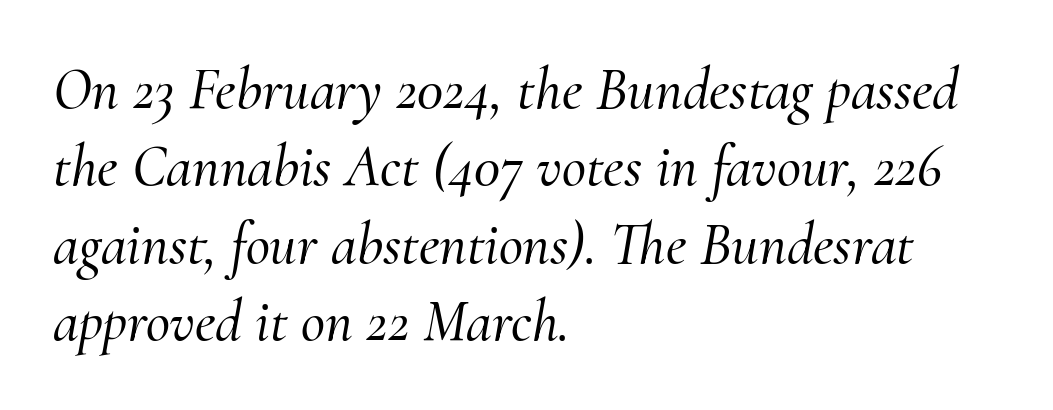
Q: Is the text italic (slanted)? A: Yes, it leans right by about 10 degrees.
Q: Is the typeface a serif or a sans-serif typeface? A: Serif.
Q: Is the text underlined? A: No.
Q: How is the paragraph aligned? A: Left-aligned.
Q: Is the spacing between letters normal or unusually wide? A: Normal.
Q: Is the spacing between lines tight, normal or loose? A: Normal.
Q: Width (condensed, normal, or wide)? A: Normal.
Q: Stroke contrast? A: Medium.
Q: x-height? A: Small.
Q: Monospaced? A: No.
